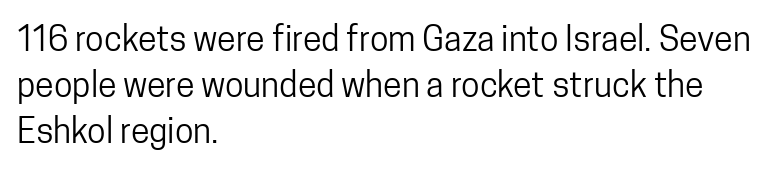
Q: Is the text bold? A: No.
Q: Is the text italic (slanted)? A: No, it is upright.
Q: Is the typeface a serif or a sans-serif typeface? A: Sans-serif.
Q: Is the text underlined? A: No.
Q: How is the paragraph aligned? A: Left-aligned.
Q: Is the spacing between letters normal or unusually wide? A: Normal.
Q: Is the spacing between lines tight, normal or loose? A: Normal.
Q: Width (condensed, normal, or wide)? A: Condensed.
Q: Stroke contrast? A: Low.
Q: x-height? A: Medium.
Q: Monospaced? A: No.
